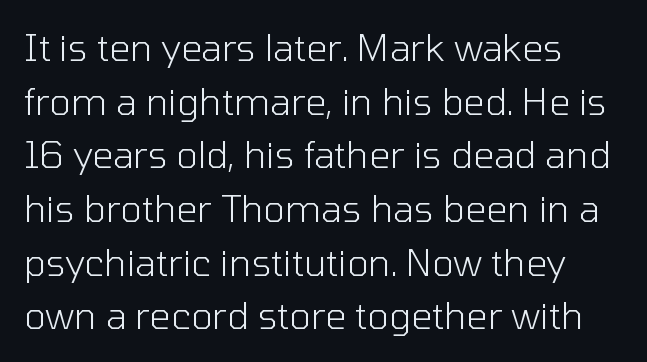
{"serif": "no", "italic": "no", "bold": "no", "weight": "light", "width": "normal", "stroke_contrast": "low", "x_height": "medium", "monospaced": "no", "underline": "no", "align": "left", "line_spacing": "normal", "line_spacing_ratio": 1.45, "letter_spacing": "normal", "letter_spacing_em": 0.0, "glyph_px": 37}
